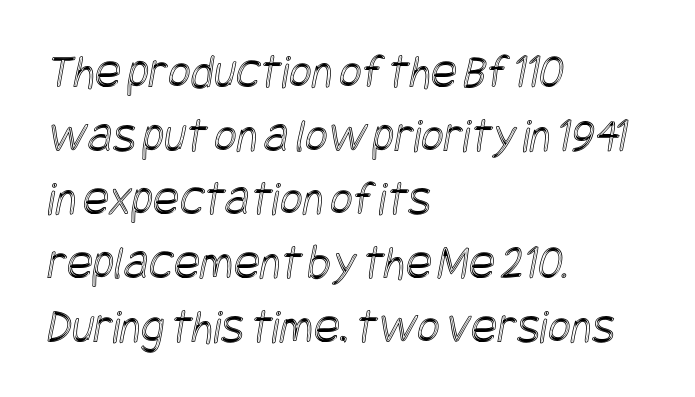
These lines sit exactly where default settings would place them. Letters rest on an invisible, unmarked baseline. Is the letter spacing exaggerated? No — it looks like the ordinary default. Each line starts at the same left margin while the right side varies.
